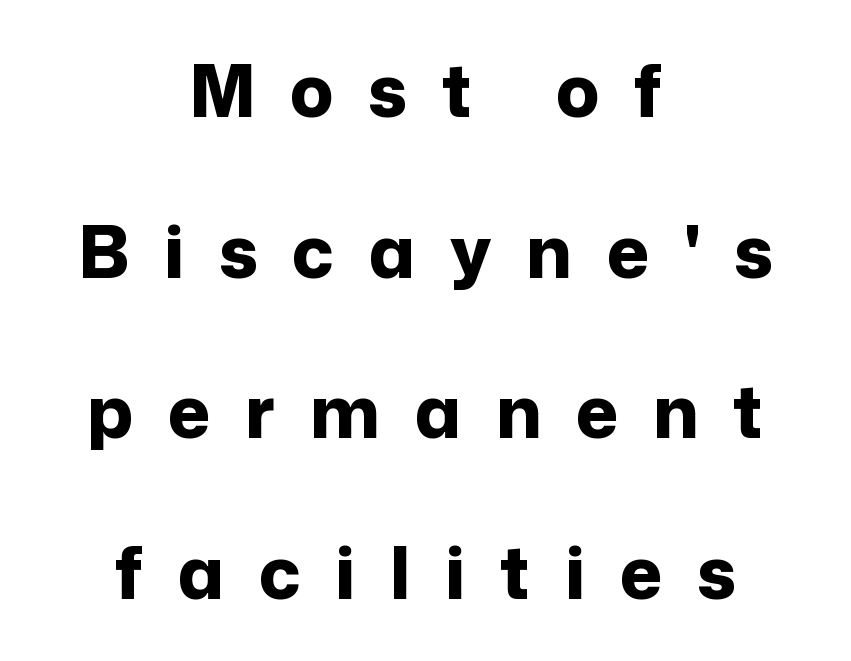
{"serif": "no", "italic": "no", "bold": "yes", "weight": "bold", "width": "normal", "stroke_contrast": "low", "x_height": "medium", "monospaced": "no", "underline": "no", "align": "center", "line_spacing": "loose", "line_spacing_ratio": 2.23, "letter_spacing": "wide", "letter_spacing_em": 0.48, "glyph_px": 72}
